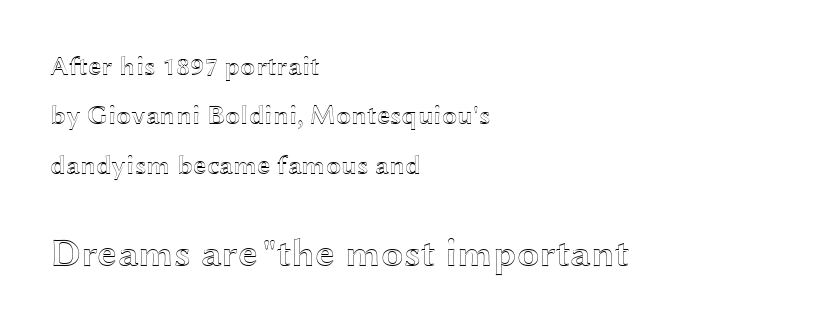
Bare-footed words on every line. The letters stand straight up with perfectly vertical stems. No extra tracking has been applied to these lines. Where is the straight margin? On the left. Spacing verdict: proportional, widths tailored to each character. The later block is typeset at a bigger size than the earlier block.
